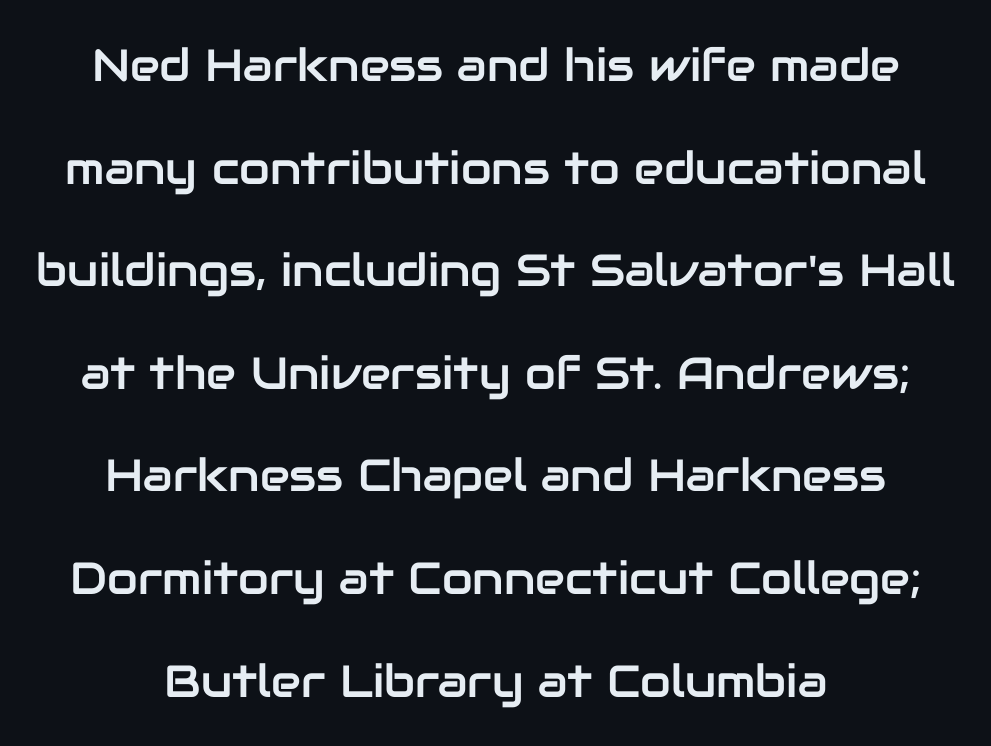
Each letter's strokes conclude bluntly, with no projecting serifs. The compositor balanced each line on the midline. The line-height multiplier appears high, well above default. The type is set solid horizontally, with unmodified tracking. The axis of the letterforms is exactly vertical.
